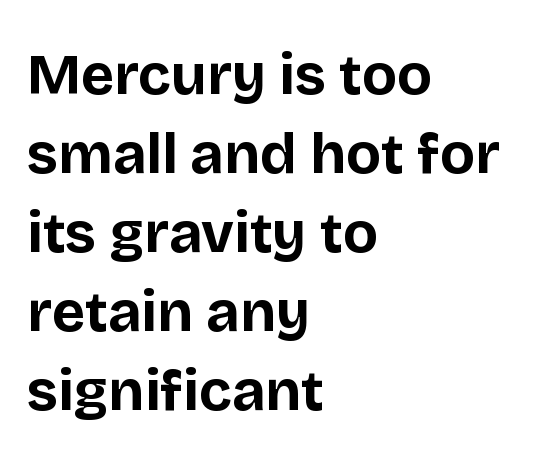
{"serif": "no", "italic": "no", "bold": "yes", "weight": "bold", "width": "normal", "stroke_contrast": "low", "x_height": "large", "monospaced": "no", "underline": "no", "align": "left", "line_spacing": "normal", "line_spacing_ratio": 1.36, "letter_spacing": "normal", "letter_spacing_em": 0.0, "glyph_px": 58}
